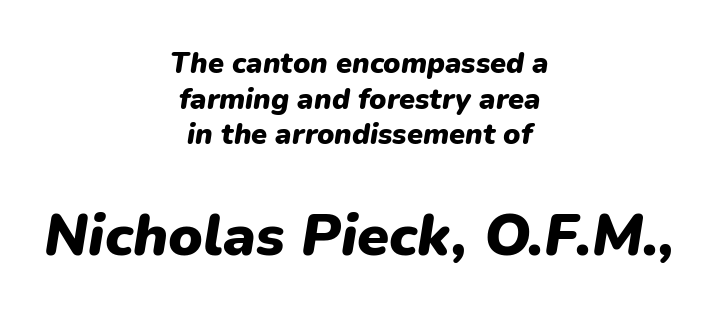
{"italic": "yes", "lean": "right", "slant_degrees": 9, "bold": "yes", "weight": "heavy", "width": "normal", "stroke_contrast": "low", "x_height": "medium", "monospaced": "no", "underline": "no", "align": "center", "line_spacing_ratio": 1.23, "letter_spacing": "normal", "letter_spacing_em": 0.0, "larger_block": "second", "size_ratio": 2.0, "glyph_px": 58}
